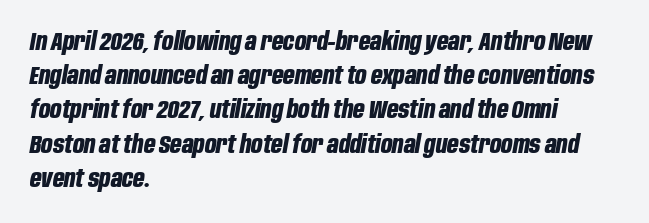
One glance says typical: line gaps are just what's usual. In CSS terms this would be text-align: left. What stands out about the letter spacing? Nothing — it is the standard amount. Underlining? Definitely not there. Tall strokes in this sample are angled rather than plumb. Is the type bold? Yes — the strokes are clearly thick and heavy.
